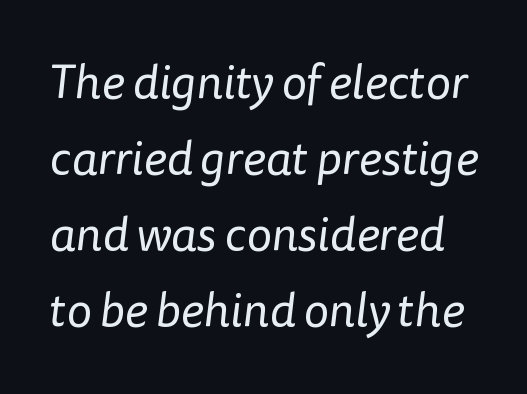
Q: Is the text bold? A: No.
Q: Is the typeface a serif or a sans-serif typeface? A: Sans-serif.
Q: Is the text underlined? A: No.
Q: Is the spacing between letters normal or unusually wide? A: Normal.
Q: Is the spacing between lines tight, normal or loose? A: Normal.
Q: Width (condensed, normal, or wide)? A: Normal.
Q: Stroke contrast? A: Low.
Q: x-height? A: Medium.
Q: Monospaced? A: No.
